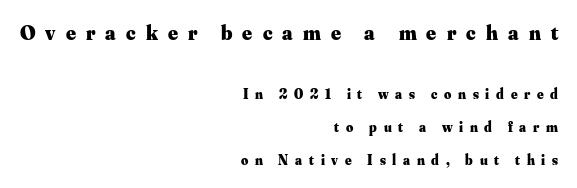
{"italic": "no", "bold": "yes", "underline": "no", "align": "right", "line_spacing": "loose", "line_spacing_ratio": 2.35, "letter_spacing": "wide", "letter_spacing_em": 0.48, "larger_block": "first", "size_ratio": 1.5, "glyph_px": 21}
